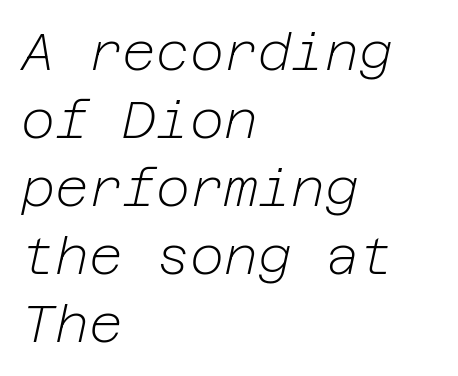
This rendering features lettering with no underline. The letterforms sit at book weight or below. Posture: slanted. In CSS terms this would be text-align: left. A typesetter would call this leading conventional body-copy spacing. Nobody touched the tracking dial on this one.
